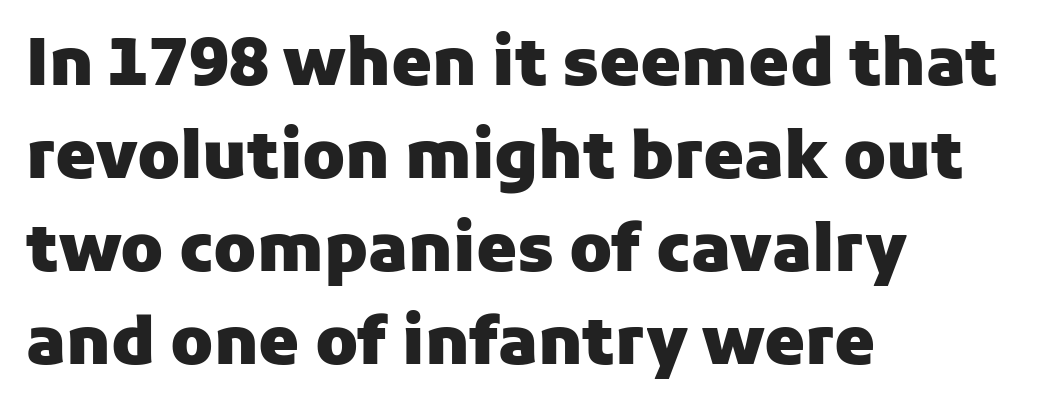
Q: Is the text bold? A: Yes.
Q: Is the text italic (slanted)? A: No, it is upright.
Q: Is the typeface a serif or a sans-serif typeface? A: Sans-serif.
Q: Is the text underlined? A: No.
Q: How is the paragraph aligned? A: Left-aligned.
Q: Is the spacing between letters normal or unusually wide? A: Normal.
Q: Is the spacing between lines tight, normal or loose? A: Normal.
Q: Width (condensed, normal, or wide)? A: Normal.
Q: Stroke contrast? A: Low.
Q: x-height? A: Medium.
Q: Monospaced? A: No.
